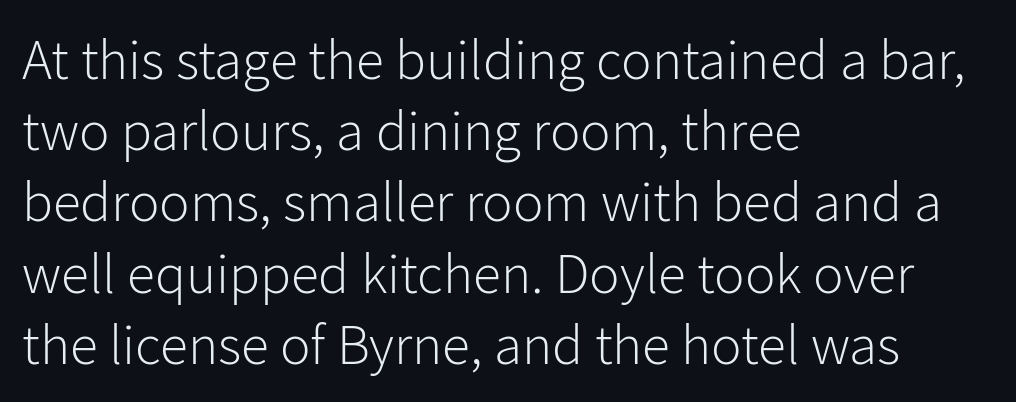
Q: Is the text bold? A: No.
Q: Is the text italic (slanted)? A: No, it is upright.
Q: Is the typeface a serif or a sans-serif typeface? A: Sans-serif.
Q: Is the text underlined? A: No.
Q: How is the paragraph aligned? A: Left-aligned.
Q: Is the spacing between letters normal or unusually wide? A: Normal.
Q: Is the spacing between lines tight, normal or loose? A: Normal.
Q: Width (condensed, normal, or wide)? A: Normal.
Q: Stroke contrast? A: Low.
Q: x-height? A: Medium.
Q: Monospaced? A: No.
